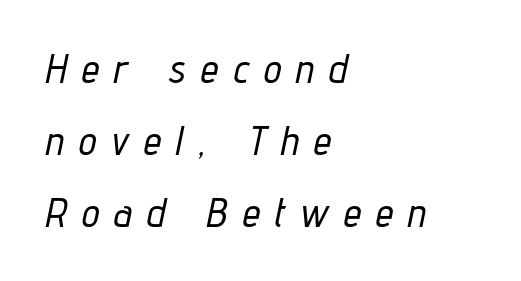
The paragraph shown leans on its left margin. Observe the lean: these are italic letterforms. Looks like regular typesetting: each glyph gets only the width it needs. No word sits above an underline. The face used here is rendered with a markedly widened letterfit.
